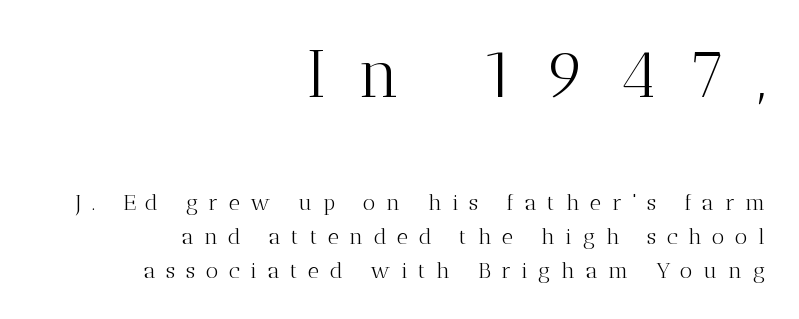
Does the copy run flush right? Yes — the right margin is perfectly even. Type style note: has serifs. Which of the two is more prominent by size? The first, at the top. Stems here are at most as thick as an everyday book face. The rendering uses natural spacing where letterforms have individual widths.
